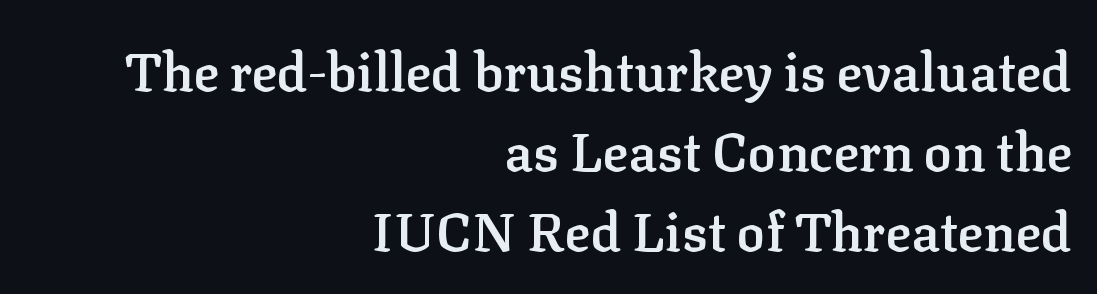
Descenders hang freely into open space. The lettering holds an erect, upright posture throughout. The letters carry serifs — small finishing strokes at the ends of their stems. Compared with a flush-left layout, this one pins lines to the opposite, right side.
